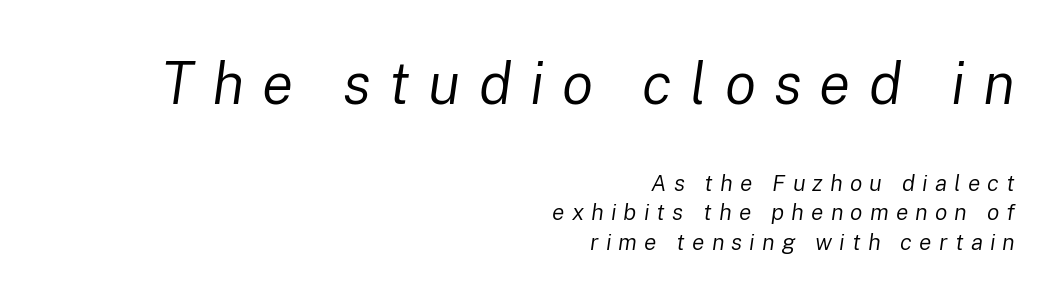
Q: Is the text bold? A: No.
Q: Is the text italic (slanted)? A: Yes, it leans right by about 8 degrees.
Q: Is the text underlined? A: No.
Q: How is the paragraph aligned? A: Right-aligned.
Q: Is the spacing between letters normal or unusually wide? A: Unusually wide.
Q: Is the spacing between lines tight, normal or loose? A: Normal.
Q: Which block of text is set in a larger size, the first (top) or the second (bottom)? A: The first (top) one.
Q: Width (condensed, normal, or wide)? A: Normal.
Q: Stroke contrast? A: Low.
Q: x-height? A: Medium.
Q: Monospaced? A: No.
